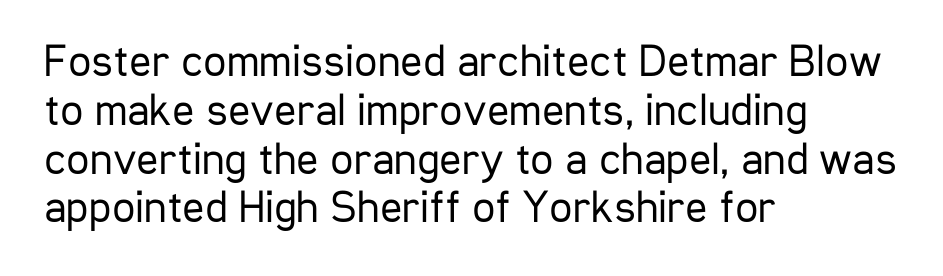
{"serif": "no", "italic": "no", "bold": "no", "weight": "regular", "width": "condensed", "stroke_contrast": "low", "x_height": "medium", "monospaced": "no", "underline": "no", "align": "left", "line_spacing": "tight", "line_spacing_ratio": 1.06, "letter_spacing": "normal", "letter_spacing_em": 0.0, "glyph_px": 46}
